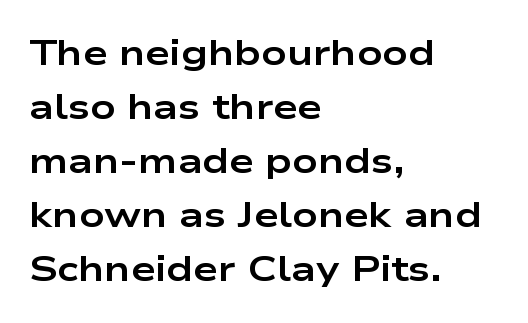
{"serif": "no", "italic": "no", "bold": "yes", "weight": "bold", "width": "wide", "stroke_contrast": "low", "x_height": "medium", "monospaced": "no", "underline": "no", "align": "left", "line_spacing": "normal", "line_spacing_ratio": 1.54, "letter_spacing": "normal", "letter_spacing_em": 0.0, "glyph_px": 35}
